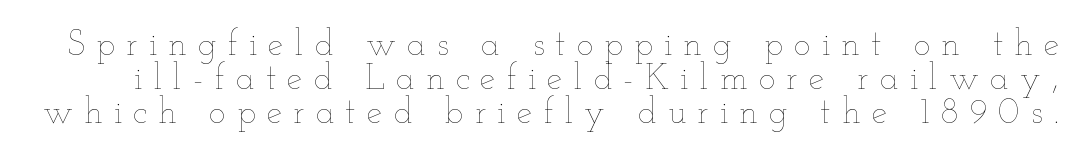
Q: Is the text bold? A: No.
Q: Is the text italic (slanted)? A: No, it is upright.
Q: Is the text underlined? A: No.
Q: Is the spacing between letters normal or unusually wide? A: Unusually wide.
Q: Is the spacing between lines tight, normal or loose? A: Tight.
Q: Width (condensed, normal, or wide)? A: Wide.
Q: Stroke contrast? A: Low.
Q: x-height? A: Small.
Q: Monospaced? A: No.
